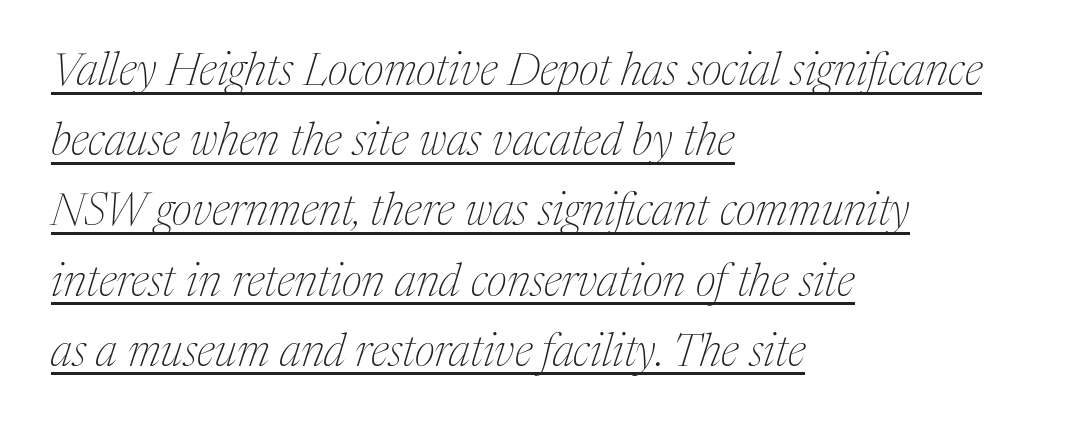
Q: Is the text bold? A: No.
Q: Is the text italic (slanted)? A: Yes, it leans right by about 17 degrees.
Q: Is the typeface a serif or a sans-serif typeface? A: Serif.
Q: Is the text underlined? A: Yes.
Q: How is the paragraph aligned? A: Left-aligned.
Q: Is the spacing between letters normal or unusually wide? A: Normal.
Q: Is the spacing between lines tight, normal or loose? A: Normal.
Q: Width (condensed, normal, or wide)? A: Normal.
Q: Stroke contrast? A: Medium.
Q: x-height? A: Medium.
Q: Monospaced? A: No.
